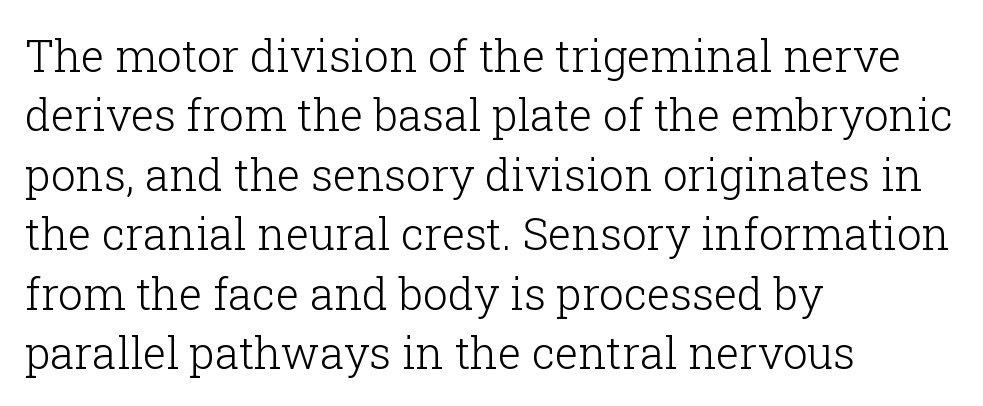
Q: Is the text bold? A: No.
Q: Is the text italic (slanted)? A: No, it is upright.
Q: Is the typeface a serif or a sans-serif typeface? A: Serif.
Q: Is the text underlined? A: No.
Q: How is the paragraph aligned? A: Left-aligned.
Q: Is the spacing between letters normal or unusually wide? A: Normal.
Q: Is the spacing between lines tight, normal or loose? A: Normal.
Q: Width (condensed, normal, or wide)? A: Normal.
Q: Stroke contrast? A: Low.
Q: x-height? A: Medium.
Q: Monospaced? A: No.
